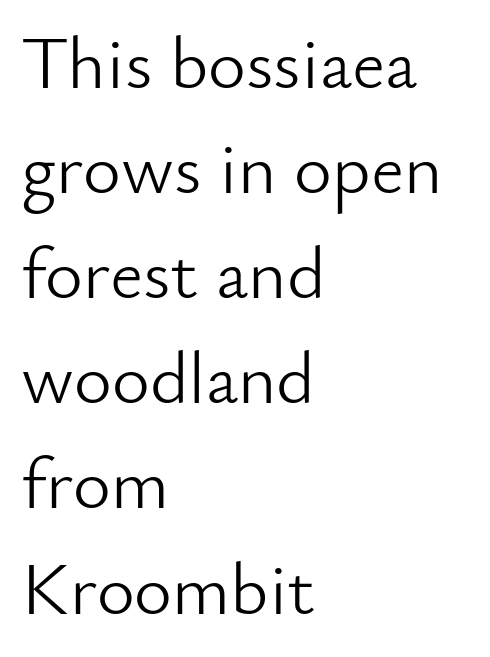
The image shows 73 px light sans-serif type, upright; set left-aligned, normal line spacing (1.44x), normal letter spacing, not underlined; low stroke contrast and a small x-height.
